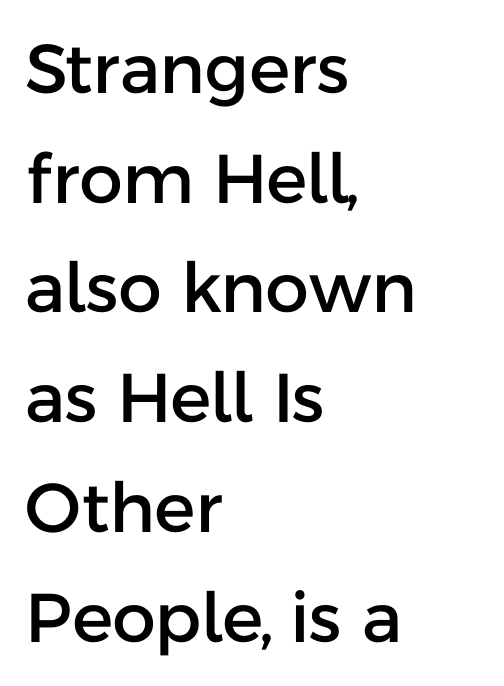
The image shows 69 px sans-serif type, upright; set left-aligned, normal line spacing (1.59x), normal letter spacing, not underlined; low stroke contrast and a medium x-height.
